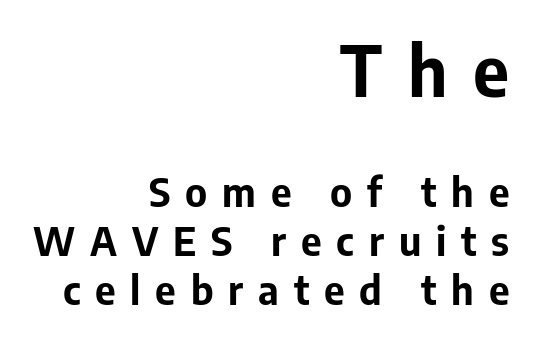
The image shows 70 px bold sans-serif type, upright; set right-aligned, line spacing 1.22x, unusually wide letter spacing (+0.37 em), not underlined; the first (top) block is 1.75x larger; low stroke contrast and a medium x-height.
